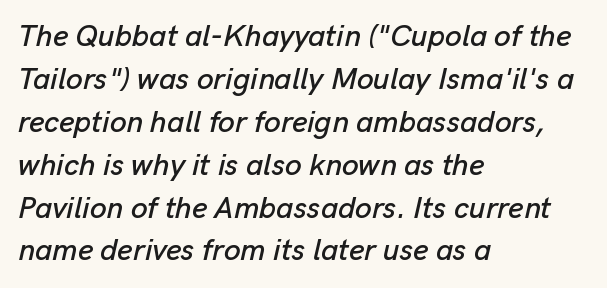
If you drew a line through each stem, it would be angled. These lines are rendered in a variable-pitch font. The compositor pushed each line to the left boundary. The foot of each line stays bare and open. You could call the tracking neutral — neither tight nor loose.
